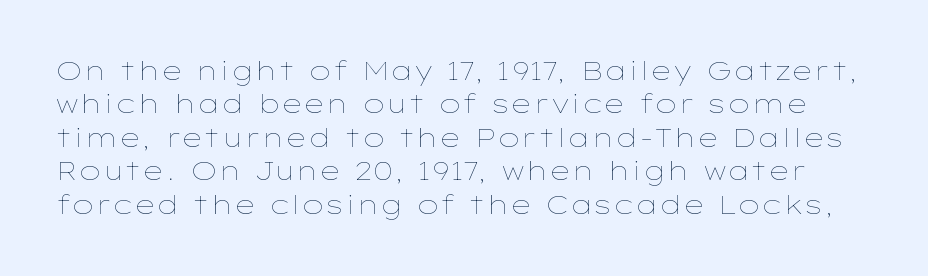
The image shows 25 px text type, upright; set normal line spacing (1.34x), normal letter spacing, not underlined.
